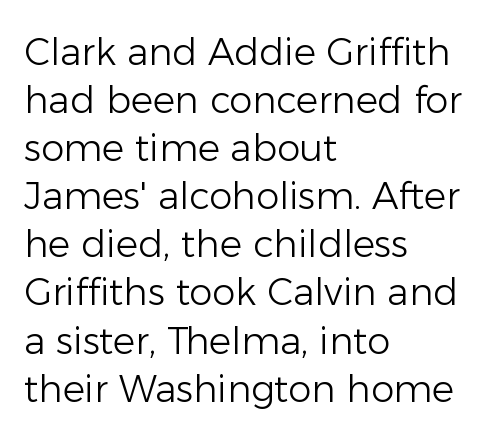
The image shows 37 px light sans-serif type, upright; set left-aligned, normal line spacing (1.3x), normal letter spacing, not underlined; low stroke contrast and a medium x-height.
